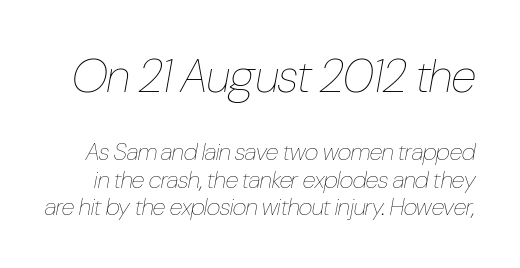
The image shows 47 px thin, condensed type, italic (leaning right); set tight line spacing (1.14x), normal letter spacing, not underlined; the first (top) block is 1.96x larger; low stroke contrast and a medium x-height.
